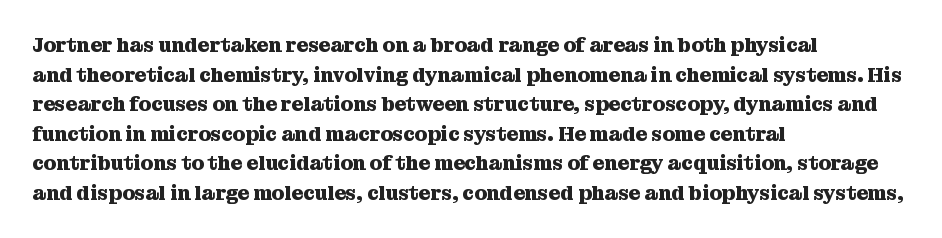
Q: Is the text bold? A: Yes.
Q: Is the text italic (slanted)? A: No, it is upright.
Q: Is the text underlined? A: No.
Q: How is the paragraph aligned? A: Left-aligned.
Q: Is the spacing between letters normal or unusually wide? A: Normal.
Q: Is the spacing between lines tight, normal or loose? A: Normal.
